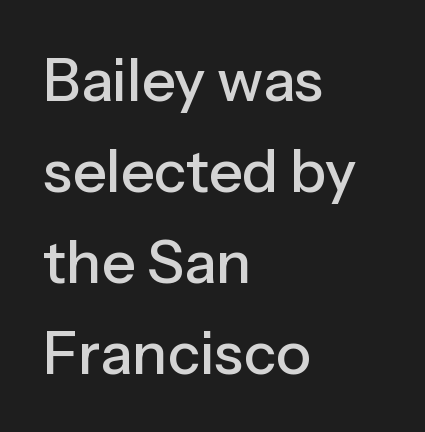
A roman cut, with each character standing at attention. Interline gaps are of average width in this sample. The passage shown has conventional tracking throughout. Does the copy run flush right? No — it runs flush left. Bare-footed words on every line.
